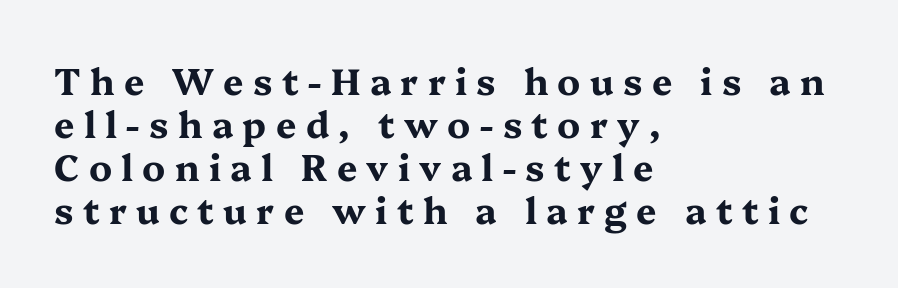
Q: Is the text bold? A: Yes.
Q: Is the text italic (slanted)? A: No, it is upright.
Q: Is the typeface a serif or a sans-serif typeface? A: Serif.
Q: Is the text underlined? A: No.
Q: How is the paragraph aligned? A: Left-aligned.
Q: Is the spacing between letters normal or unusually wide? A: Unusually wide.
Q: Width (condensed, normal, or wide)? A: Wide.
Q: Stroke contrast? A: Medium.
Q: x-height? A: Medium.
Q: Monospaced? A: No.
